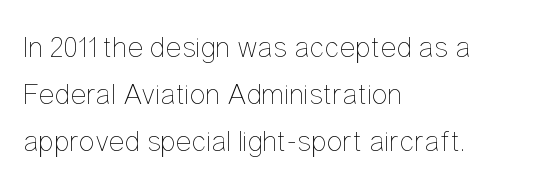
{"italic": "no", "bold": "no", "weight": "thin", "width": "condensed", "stroke_contrast": "low", "x_height": "medium", "monospaced": "no", "underline": "no", "align": "left", "line_spacing": "normal", "line_spacing_ratio": 1.56, "letter_spacing": "normal", "letter_spacing_em": 0.0, "glyph_px": 30}
